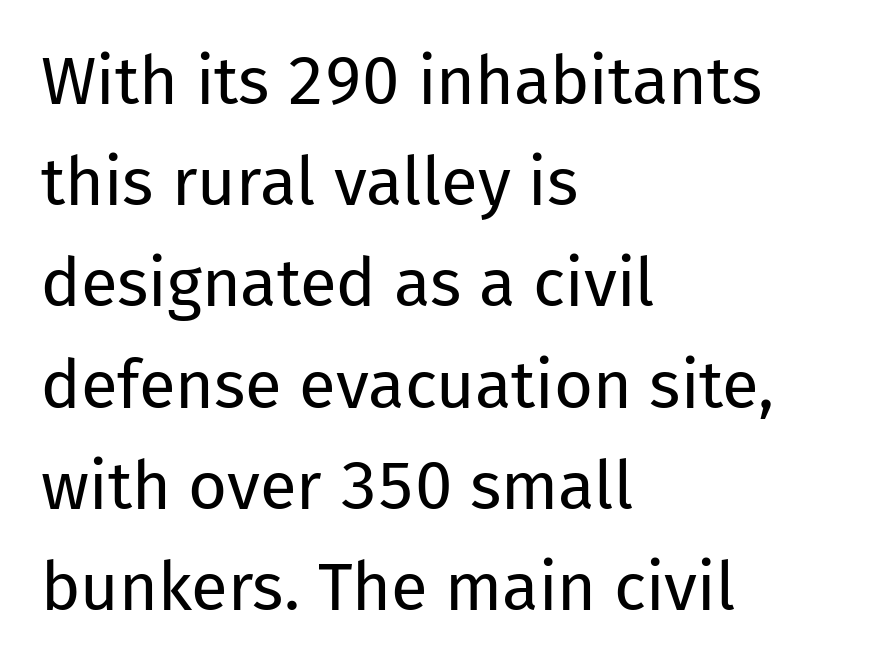
The image shows 67 px regular-weight sans-serif type, upright; set left-aligned, normal line spacing (1.51x), normal letter spacing, not underlined; low stroke contrast and a medium x-height.
